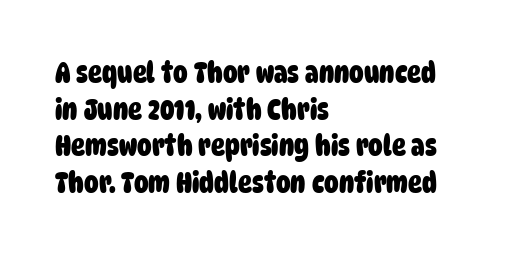
Reading down the block, your eye returns to a fixed left position each line. A typesetter would call this proportional, since set widths differ per character. A dark, heavy texture on the line: the type is bold. Lines of text with bare space underneath.
